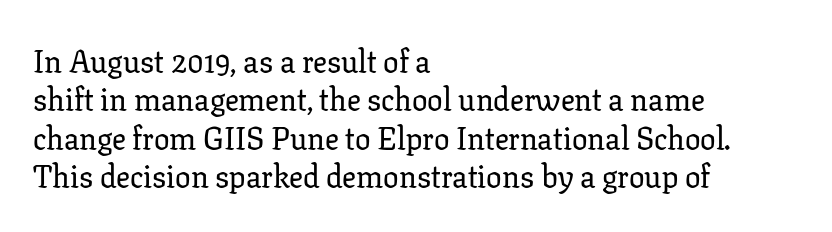
{"serif": "yes", "italic": "no", "width": "normal", "stroke_contrast": "low", "x_height": "medium", "monospaced": "no", "underline": "no", "align": "left", "line_spacing_ratio": 1.24, "letter_spacing": "normal", "letter_spacing_em": 0.0, "glyph_px": 31}
